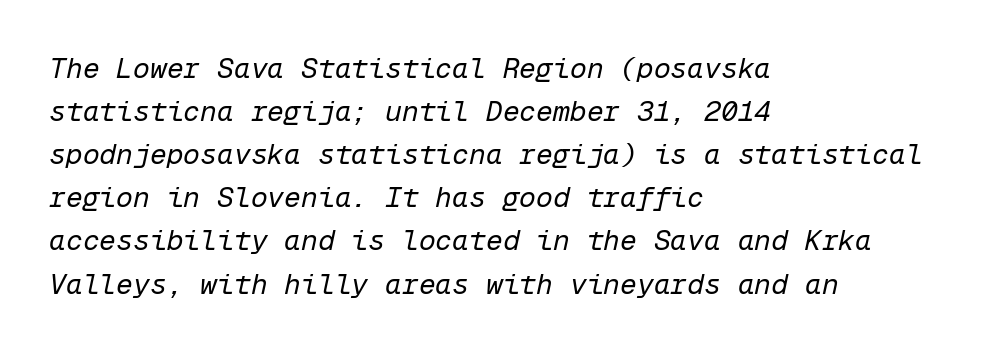
The space directly below the letters is spotless. These lines are rendered in a fixed-pitch font. This block has exactly the height ordinary leading produces. The typesetting does not lean heavy: it is not bold. The rendering keeps characters at their native spacing. Yep, that's italic — everything's leaning.
